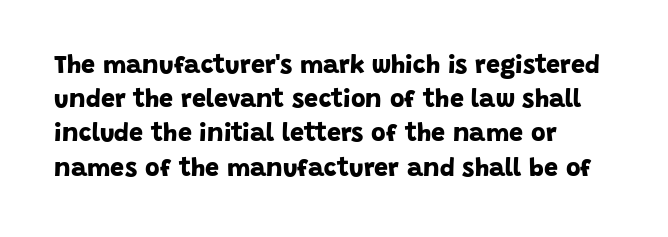
Q: Is the text bold? A: Yes.
Q: Is the text underlined? A: No.
Q: How is the paragraph aligned? A: Left-aligned.
Q: Is the spacing between letters normal or unusually wide? A: Normal.
Q: Is the spacing between lines tight, normal or loose? A: Normal.
